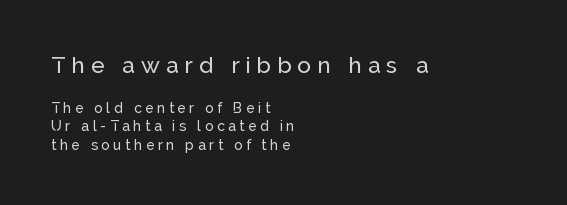
The image shows 23 px text type, upright; set left-aligned, normal line spacing (1.3x), unusually wide letter spacing (+0.26 em), not underlined; the first (top) block is 1.64x larger.
